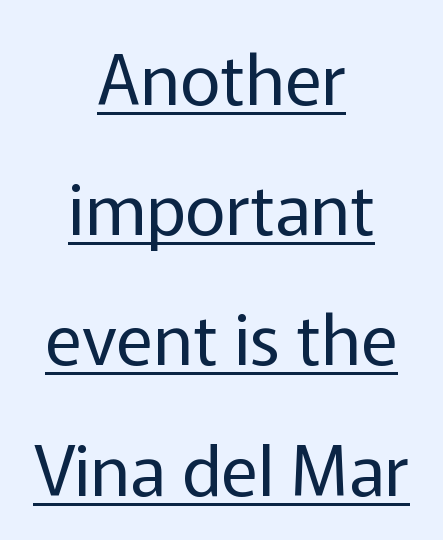
The image shows 70 px regular-weight sans-serif type, upright; set centered, line spacing 1.86x, normal letter spacing, underlined; low stroke contrast and a medium x-height.
